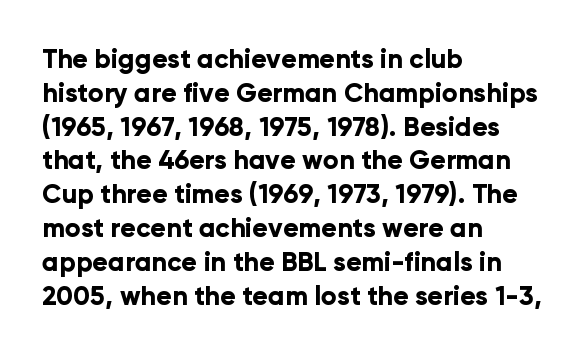
Q: Is the text bold? A: Yes.
Q: Is the text italic (slanted)? A: No, it is upright.
Q: Is the text underlined? A: No.
Q: How is the paragraph aligned? A: Left-aligned.
Q: Is the spacing between letters normal or unusually wide? A: Normal.
Q: Is the spacing between lines tight, normal or loose? A: Normal.
